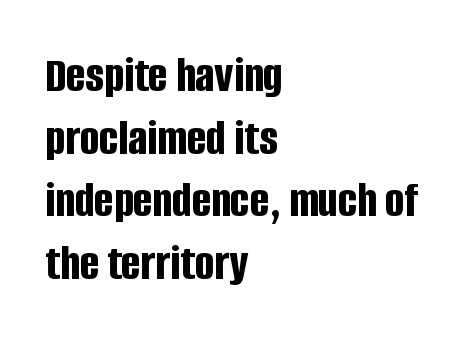
Q: Is the text bold? A: Yes.
Q: Is the text italic (slanted)? A: No, it is upright.
Q: Is the typeface a serif or a sans-serif typeface? A: Sans-serif.
Q: Is the text underlined? A: No.
Q: How is the paragraph aligned? A: Left-aligned.
Q: Is the spacing between letters normal or unusually wide? A: Normal.
Q: Width (condensed, normal, or wide)? A: Condensed.
Q: Stroke contrast? A: Low.
Q: x-height? A: Large.
Q: Monospaced? A: No.
